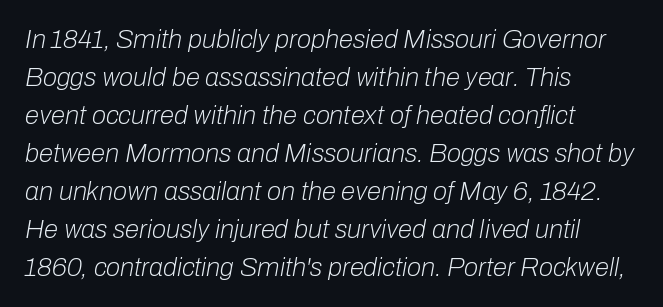
{"italic": "yes", "lean": "right", "slant_degrees": 10, "bold": "no", "underline": "no", "align": "left", "line_spacing": "normal", "line_spacing_ratio": 1.46, "letter_spacing": "normal", "letter_spacing_em": 0.0, "glyph_px": 26}
